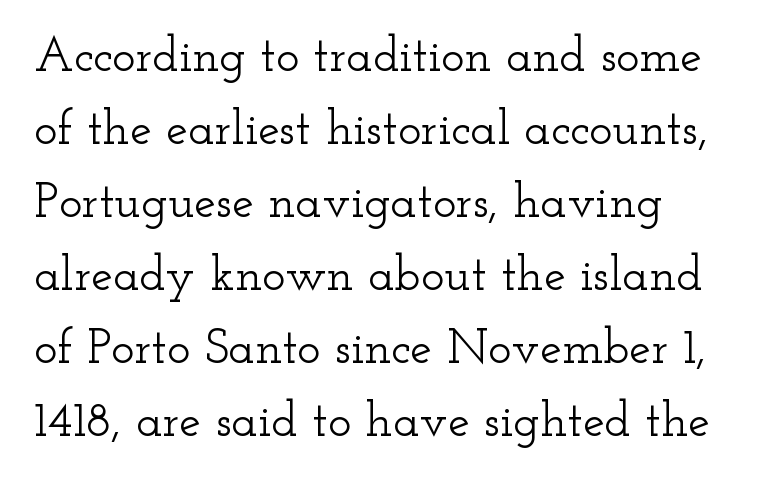
The image shows 49 px wide serif type, upright; set normal line spacing (1.49x), normal letter spacing, not underlined; low stroke contrast and a small x-height.
